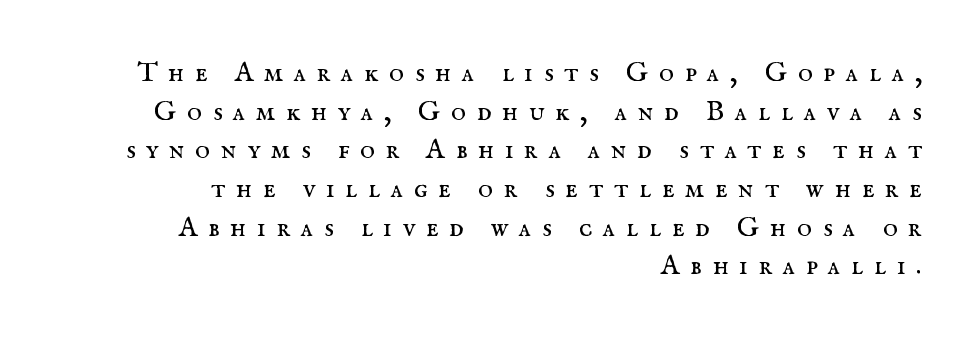
The paragraph has a hard right edge and a soft left edge. There is plenty of visible air inserted between adjacent glyphs. The baseline area is clear. It's the straight-up-and-down kind of type.
